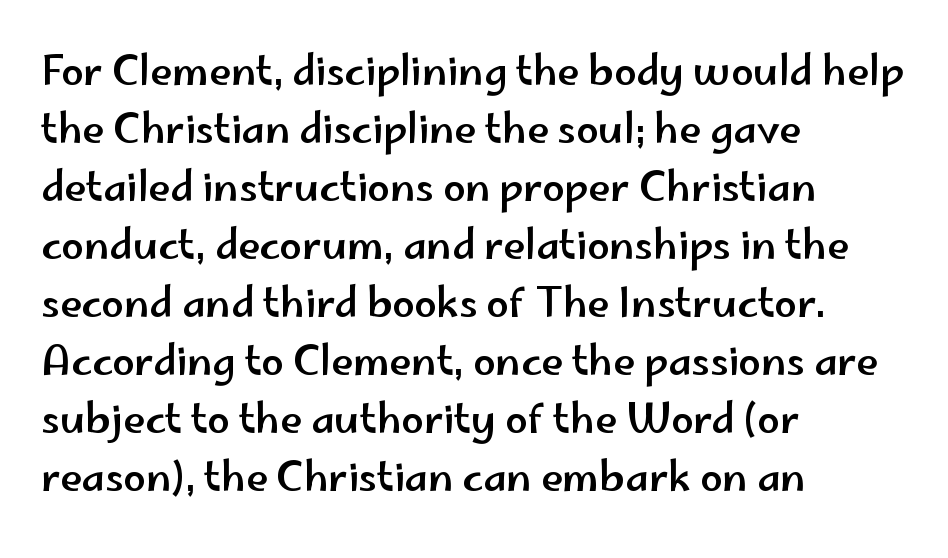
The image shows 40 px wide sans-serif type, upright; set left-aligned, normal line spacing (1.45x), normal letter spacing, not underlined; low stroke contrast and a small x-height.
